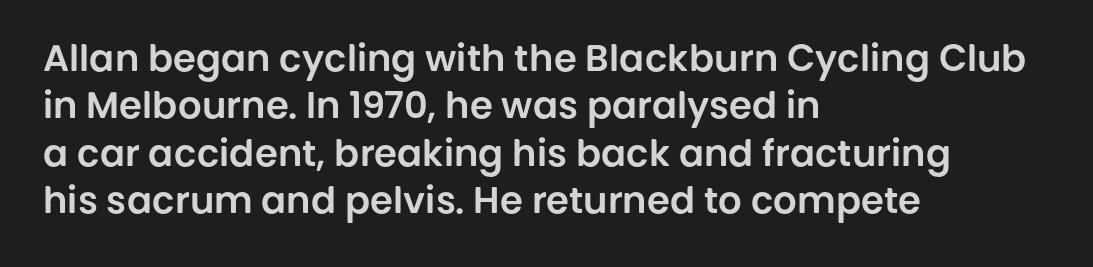
Note: no serifs on the glyphs. The paragraph shown leans on its left margin. Letters rest on an invisible, unmarked baseline. In terms of posture, this sample is upright. How are the letters spaced? Ordinarily, with no added tracking. The passage shown stacks its lines at a standard gap.
